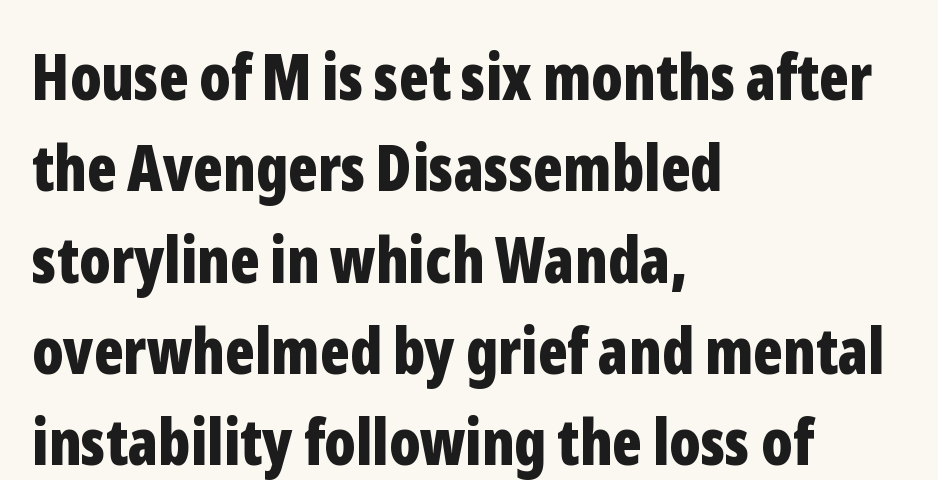
The text was rendered using a sans face with plain stroke endings. What weight is shown? A full bold with thick strokes. Plain, unruled lines of type. Leading: standard. Is this a fixed-width face? No — the glyphs have proportional, varying widths. Line beginnings align vertically; line endings do not.
